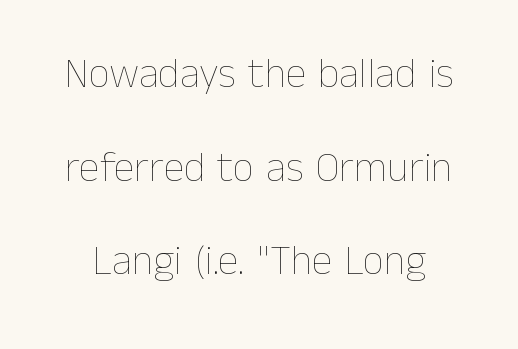
Q: Is the text bold? A: No.
Q: Is the text italic (slanted)? A: No, it is upright.
Q: Is the text underlined? A: No.
Q: Is the spacing between letters normal or unusually wide? A: Normal.
Q: Is the spacing between lines tight, normal or loose? A: Loose.
Q: Width (condensed, normal, or wide)? A: Normal.
Q: Stroke contrast? A: Low.
Q: x-height? A: Medium.
Q: Monospaced? A: No.
